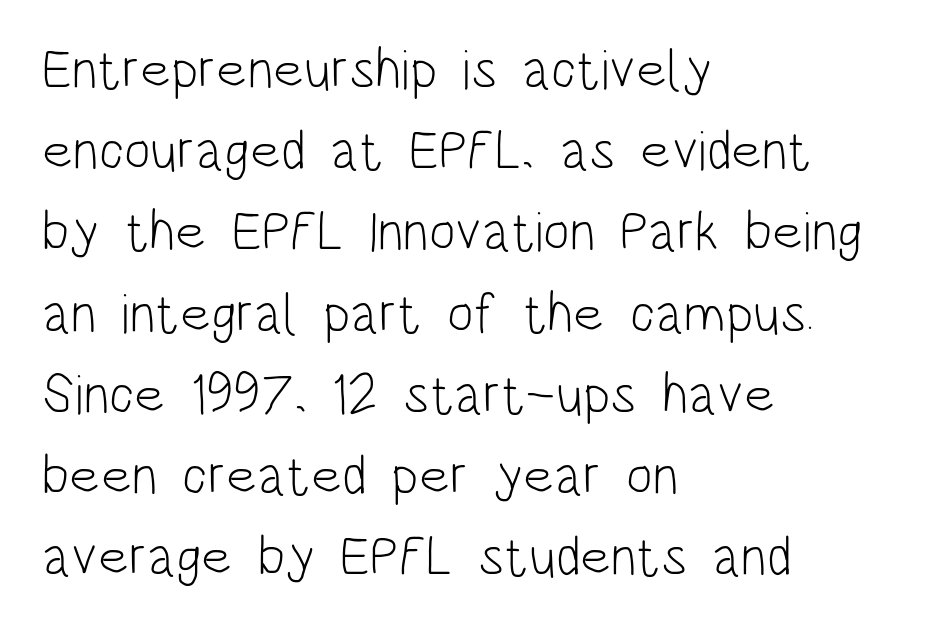
This sample uses plain, unmodified letter spacing. Quick note: interline space is typical. These lines are set flush left with a ragged right edge. Ink coverage per letter is moderate at most.
